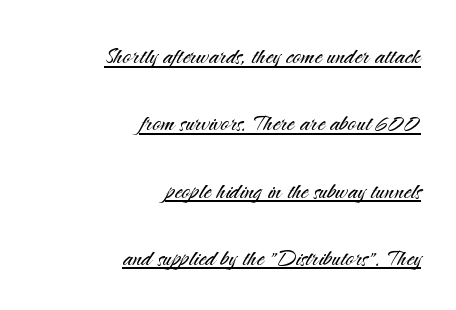
The image shows 29 px light sans-serif type; set right-aligned, loose line spacing (2.32x), normal letter spacing, underlined; medium stroke contrast and a small x-height.
